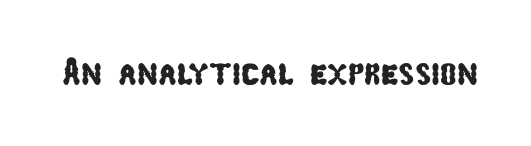
Q: Is the typeface a serif or a sans-serif typeface? A: Sans-serif.
Q: Is the text underlined? A: No.
Q: Is the spacing between letters normal or unusually wide? A: Normal.
Q: Width (condensed, normal, or wide)? A: Condensed.
Q: Stroke contrast? A: Low.
Q: x-height? A: Medium.
Q: Monospaced? A: No.
